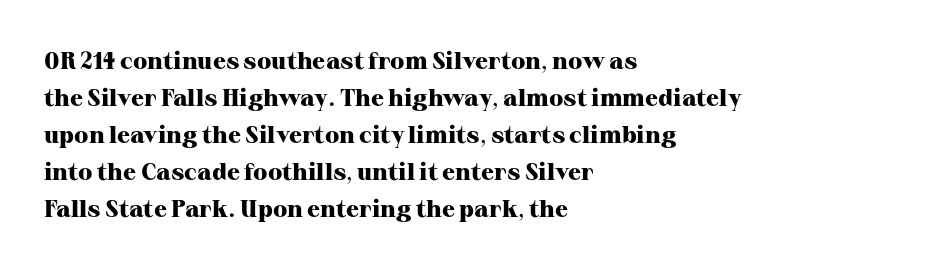
{"italic": "no", "bold": "yes", "underline": "no", "align": "left", "line_spacing": "normal", "line_spacing_ratio": 1.54, "letter_spacing": "normal", "letter_spacing_em": 0.0, "glyph_px": 24}
